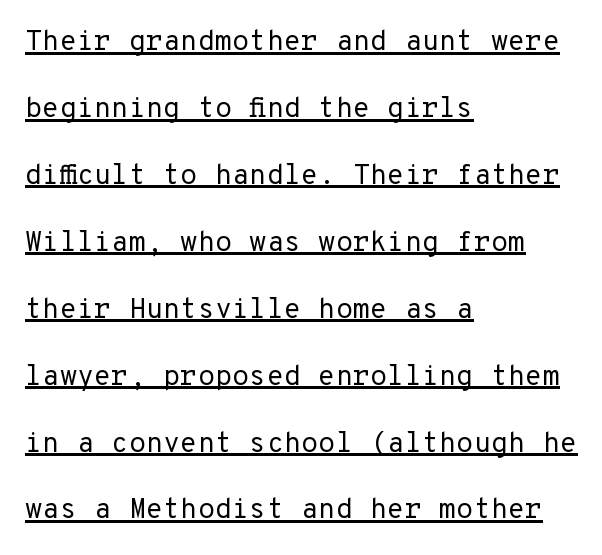
Q: Is the text bold? A: No.
Q: Is the text italic (slanted)? A: No, it is upright.
Q: Is the typeface a serif or a sans-serif typeface? A: Sans-serif.
Q: Is the text underlined? A: Yes.
Q: How is the paragraph aligned? A: Left-aligned.
Q: Is the spacing between letters normal or unusually wide? A: Normal.
Q: Is the spacing between lines tight, normal or loose? A: Loose.
Q: Width (condensed, normal, or wide)? A: Normal.
Q: Stroke contrast? A: Low.
Q: x-height? A: Medium.
Q: Monospaced? A: Yes.
